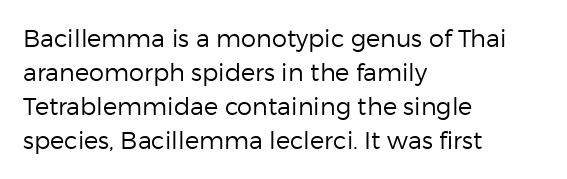
{"italic": "no", "bold": "no", "underline": "no", "align": "left", "line_spacing": "normal", "line_spacing_ratio": 1.42, "letter_spacing": "normal", "letter_spacing_em": 0.0, "glyph_px": 24}
